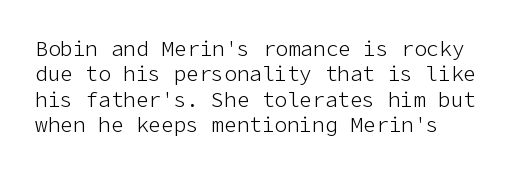
A bare baseline throughout the passage. Line beginnings align vertically; line endings do not. This sample uses plain, unmodified letter spacing. Posture: straight, roman, zero tilt. Is this a heavy cut? Hardly; it is regular or lighter.
